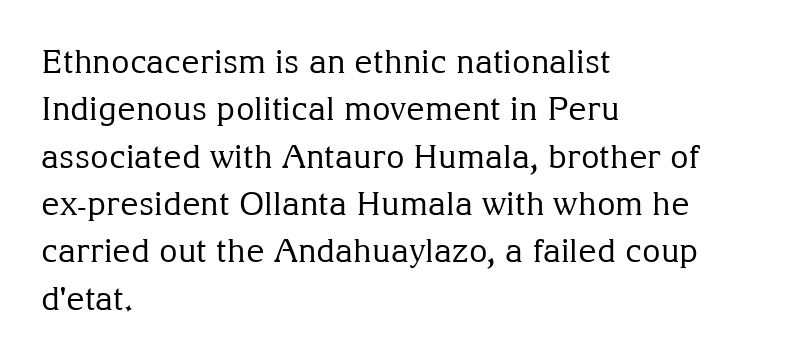
The font sits on the lighter half of the weight spectrum, regular included. Think of a printed novel: that variable character pitch is what you see here. Nothing unusual about the tracking: characters are spaced as the font intends. No italicization has been applied; the sample stays upright. Is the block centered? No — it sits flush against the left margin. Quick note: interline space is typical.
